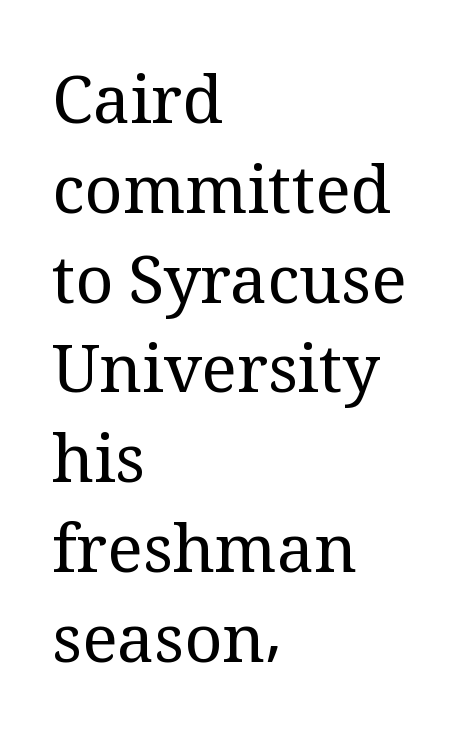
The image shows 66 px regular-weight serif type, upright; set left-aligned, normal line spacing (1.36x), normal letter spacing, not underlined; medium stroke contrast and a medium x-height.
